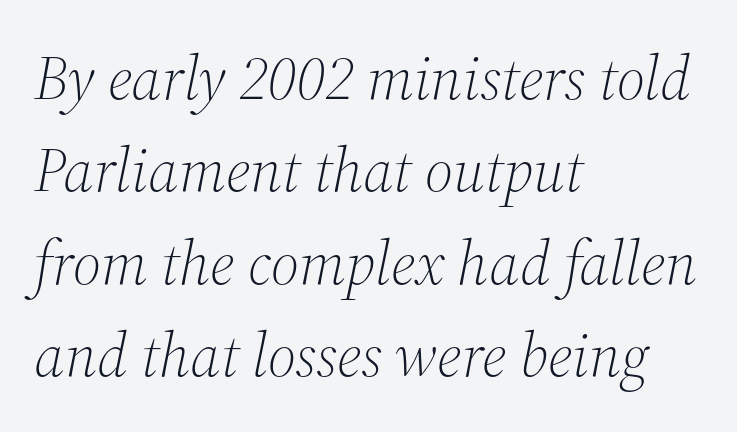
{"serif": "yes", "italic": "yes", "lean": "right", "slant_degrees": 12, "bold": "no", "weight": "light", "width": "normal", "stroke_contrast": "medium", "x_height": "medium", "monospaced": "no", "underline": "no", "align": "left", "line_spacing": "normal", "line_spacing_ratio": 1.49, "letter_spacing": "normal", "letter_spacing_em": 0.0, "glyph_px": 62}
